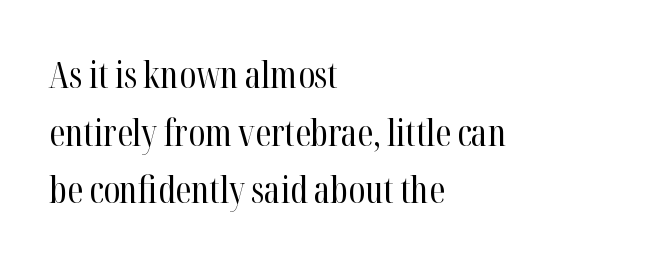
The image shows 36 px regular-weight, condensed serif type, upright; set left-aligned, normal line spacing (1.6x), normal letter spacing, not underlined; high stroke contrast and a medium x-height.
